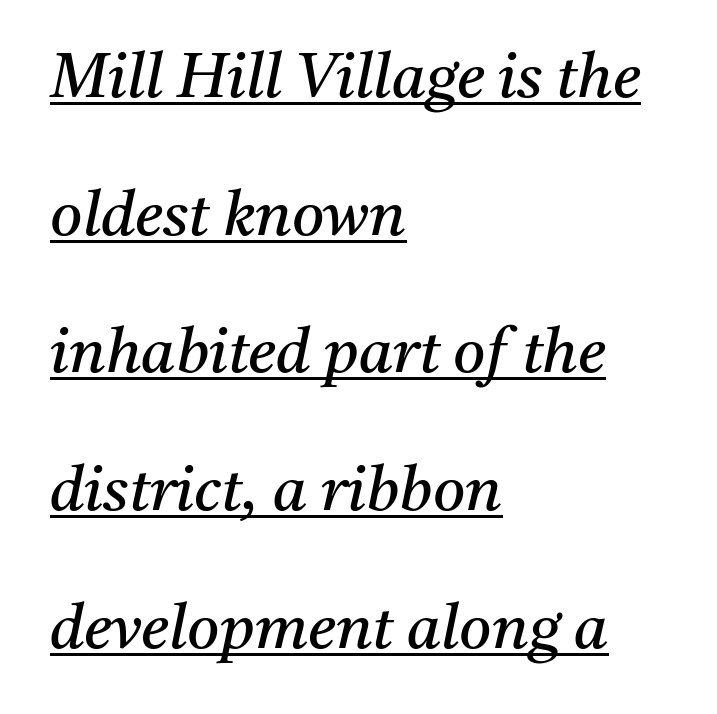
Baseline-to-baseline distance is far greater than the letter height. The rendering uses natural spacing where letterforms have individual widths. The paragraph shown leans on its left margin. Honestly, the underline is the first thing you notice here. Letter spacing: default.
